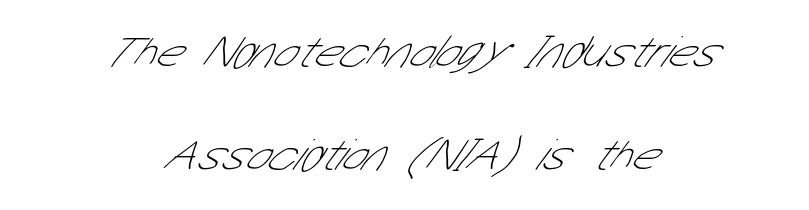
Q: Is the text bold? A: No.
Q: Is the typeface a serif or a sans-serif typeface? A: Sans-serif.
Q: Is the text underlined? A: No.
Q: How is the paragraph aligned? A: Centered.
Q: Is the spacing between letters normal or unusually wide? A: Normal.
Q: Is the spacing between lines tight, normal or loose? A: Loose.
Q: Width (condensed, normal, or wide)? A: Condensed.
Q: Stroke contrast? A: Low.
Q: x-height? A: Medium.
Q: Monospaced? A: No.
